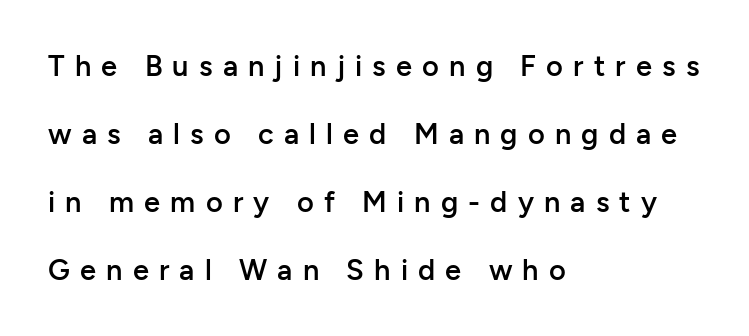
{"serif": "no", "italic": "no", "bold": "semi", "weight": "semibold", "width": "normal", "stroke_contrast": "low", "x_height": "medium", "monospaced": "no", "underline": "no", "align": "left", "line_spacing": "loose", "line_spacing_ratio": 2.34, "letter_spacing": "wide", "letter_spacing_em": 0.35, "glyph_px": 29}
